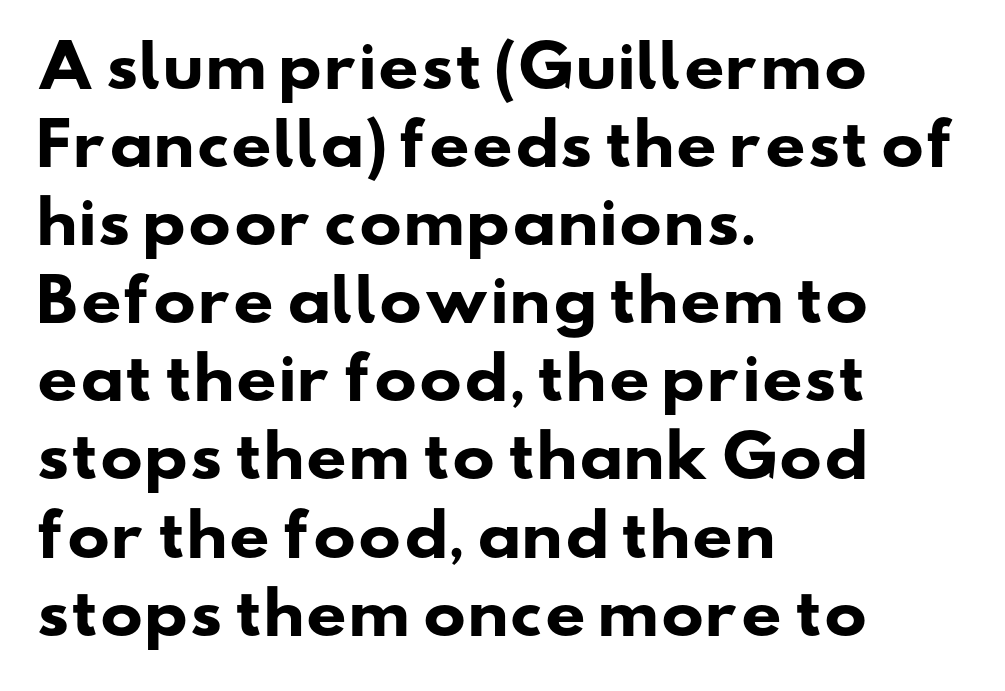
{"serif": "no", "bold": "yes", "weight": "heavy", "width": "wide", "stroke_contrast": "low", "x_height": "small", "monospaced": "no", "underline": "no", "align": "left", "line_spacing": "normal", "line_spacing_ratio": 1.37, "letter_spacing": "normal", "letter_spacing_em": 0.0, "glyph_px": 57}
